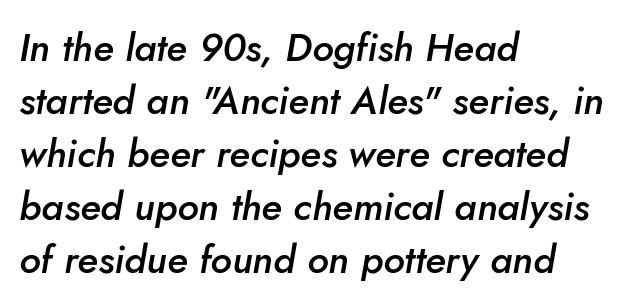
The image shows 39 px semibold type, italic (leaning right); set left-aligned, normal line spacing (1.36x), normal letter spacing, not underlined; low stroke contrast and a small x-height.
